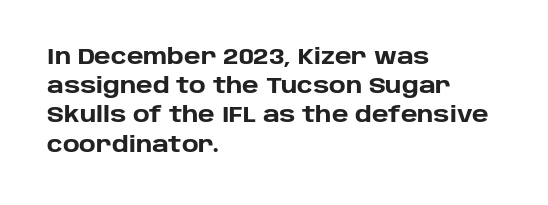
When letters stand straight like this, we call the style roman or upright. Line starts are locked; line ends wander. Quick note: underline off. Words appear dense and cohesive because spacing is normal. A normal amount of white space separates one row of letters from the next.
